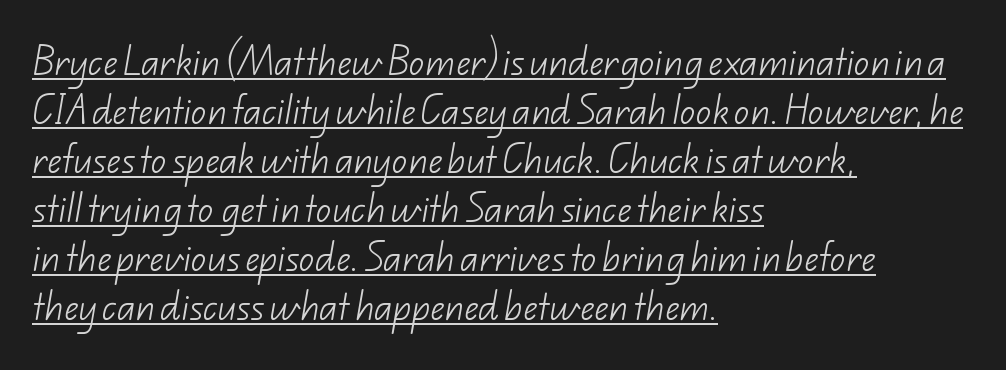
Q: Is the text bold? A: No.
Q: Is the typeface a serif or a sans-serif typeface? A: Sans-serif.
Q: Is the text underlined? A: Yes.
Q: How is the paragraph aligned? A: Left-aligned.
Q: Is the spacing between letters normal or unusually wide? A: Normal.
Q: Is the spacing between lines tight, normal or loose? A: Normal.
Q: Width (condensed, normal, or wide)? A: Normal.
Q: Stroke contrast? A: Low.
Q: x-height? A: Small.
Q: Monospaced? A: No.
